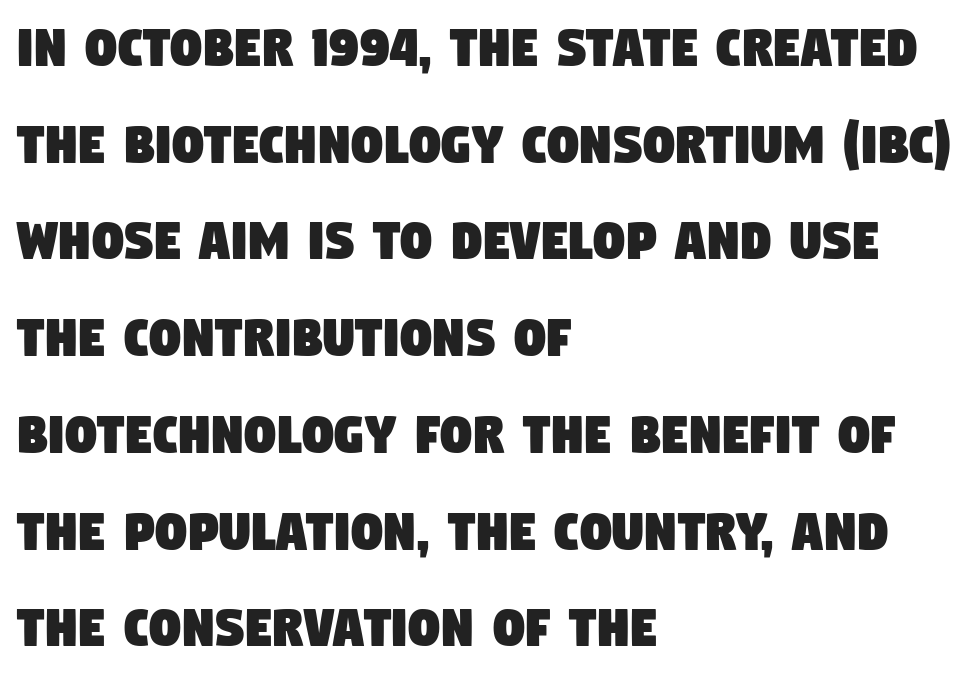
Q: Is the typeface a serif or a sans-serif typeface? A: Sans-serif.
Q: Is the text underlined? A: No.
Q: How is the paragraph aligned? A: Left-aligned.
Q: Is the spacing between letters normal or unusually wide? A: Normal.
Q: Is the spacing between lines tight, normal or loose? A: Normal.
Q: Width (condensed, normal, or wide)? A: Condensed.
Q: Stroke contrast? A: Low.
Q: x-height? A: Large.
Q: Monospaced? A: No.
